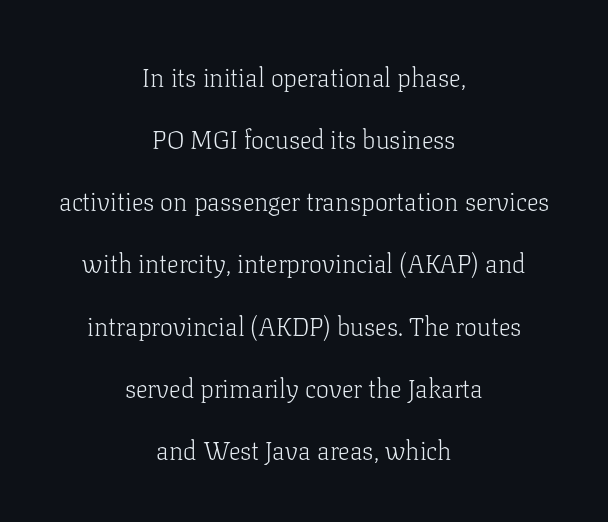
Q: Is the text bold? A: No.
Q: Is the text italic (slanted)? A: No, it is upright.
Q: Is the text underlined? A: No.
Q: How is the paragraph aligned? A: Centered.
Q: Is the spacing between letters normal or unusually wide? A: Normal.
Q: Is the spacing between lines tight, normal or loose? A: Loose.
